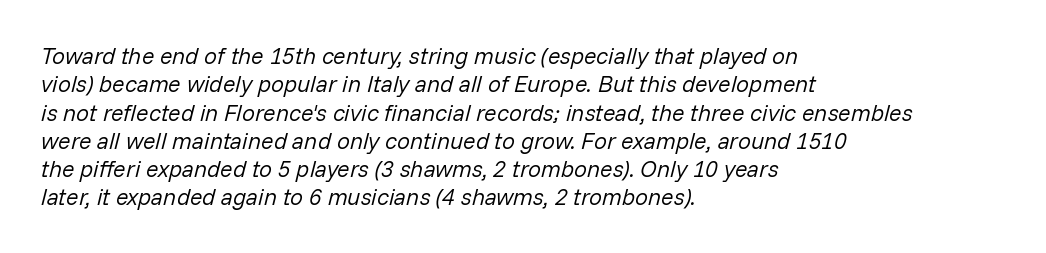
Underlining? Definitely not there. The typeface has the unassuming heft of standard copy or less. Compared with typical body copy, the letter spacing here is the same. The glyphs look as if they've been sheared to an angle. Alignment: flush left.
